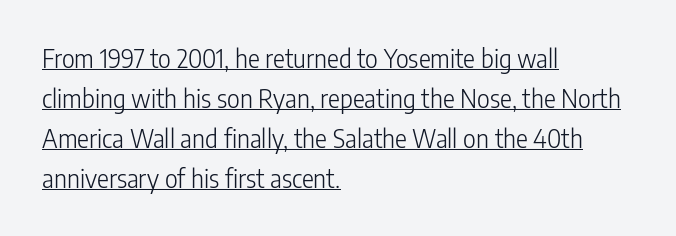
Q: Is the text bold? A: No.
Q: Is the text italic (slanted)? A: No, it is upright.
Q: Is the text underlined? A: Yes.
Q: How is the paragraph aligned? A: Left-aligned.
Q: Is the spacing between letters normal or unusually wide? A: Normal.
Q: Is the spacing between lines tight, normal or loose? A: Normal.
